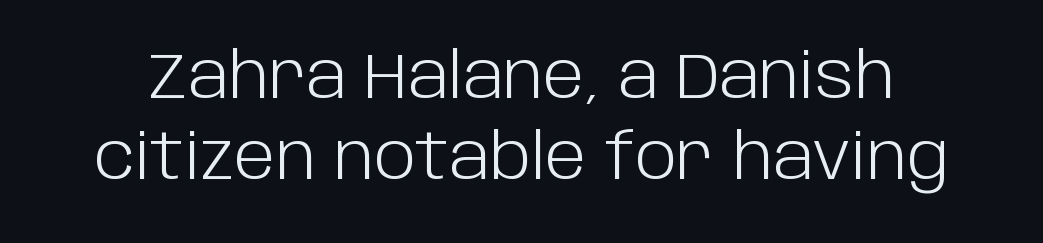
Q: Is the text bold? A: No.
Q: Is the text italic (slanted)? A: No, it is upright.
Q: Is the typeface a serif or a sans-serif typeface? A: Sans-serif.
Q: Is the text underlined? A: No.
Q: Is the spacing between letters normal or unusually wide? A: Normal.
Q: Is the spacing between lines tight, normal or loose? A: Normal.
Q: Width (condensed, normal, or wide)? A: Normal.
Q: Stroke contrast? A: Low.
Q: x-height? A: Large.
Q: Monospaced? A: No.
